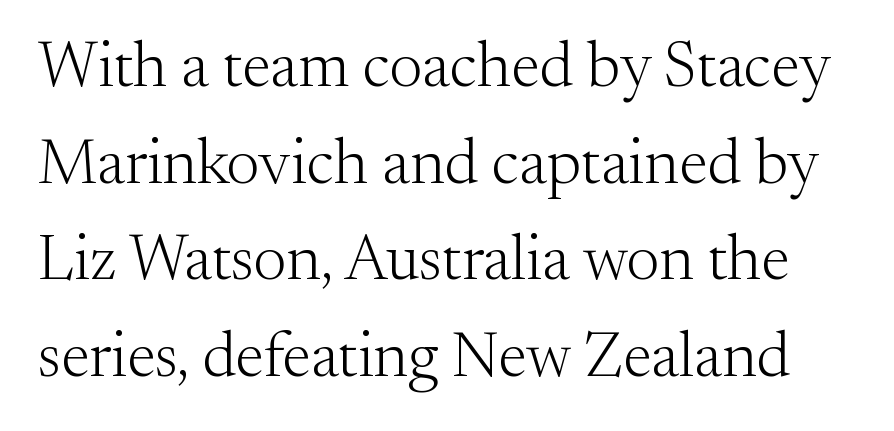
{"serif": "yes", "italic": "no", "bold": "no", "weight": "light", "width": "normal", "stroke_contrast": "medium", "x_height": "small", "monospaced": "no", "underline": "no", "line_spacing": "normal", "line_spacing_ratio": 1.51, "letter_spacing": "normal", "letter_spacing_em": 0.0, "glyph_px": 64}
